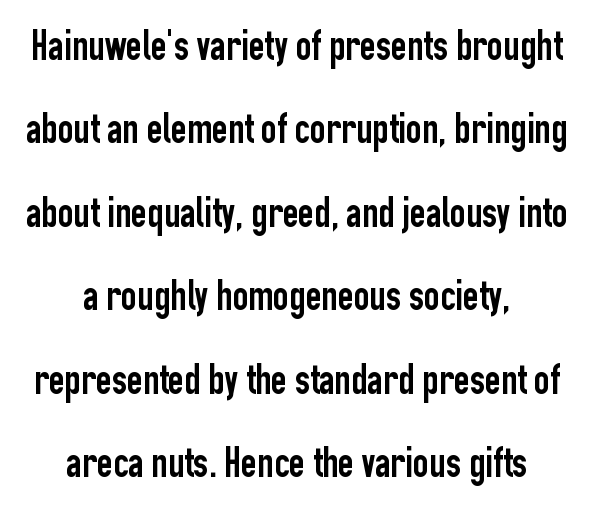
{"serif": "no", "italic": "no", "width": "condensed", "stroke_contrast": "low", "x_height": "medium", "monospaced": "no", "underline": "no", "align": "center", "line_spacing": "loose", "line_spacing_ratio": 1.94, "letter_spacing": "normal", "letter_spacing_em": 0.0, "glyph_px": 43}
